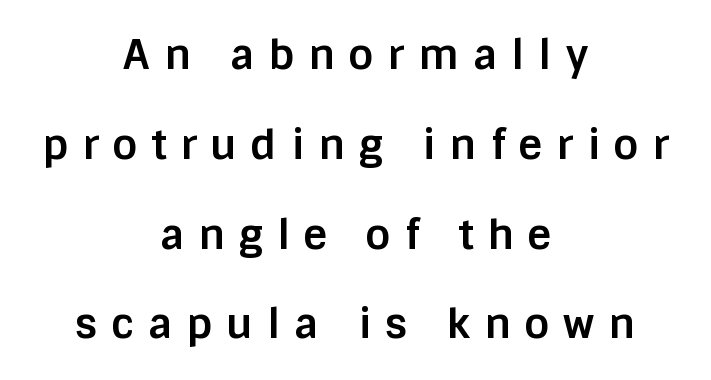
The specimen omits any rule beneath the text block's lines. To sum up the face: it is a sans, with no serifs. Note the varied advance widths — an 'i' is clearly narrower than an 'm'. The font is running at its bold setting. Unlike italic type, these characters show no tilt at all.
